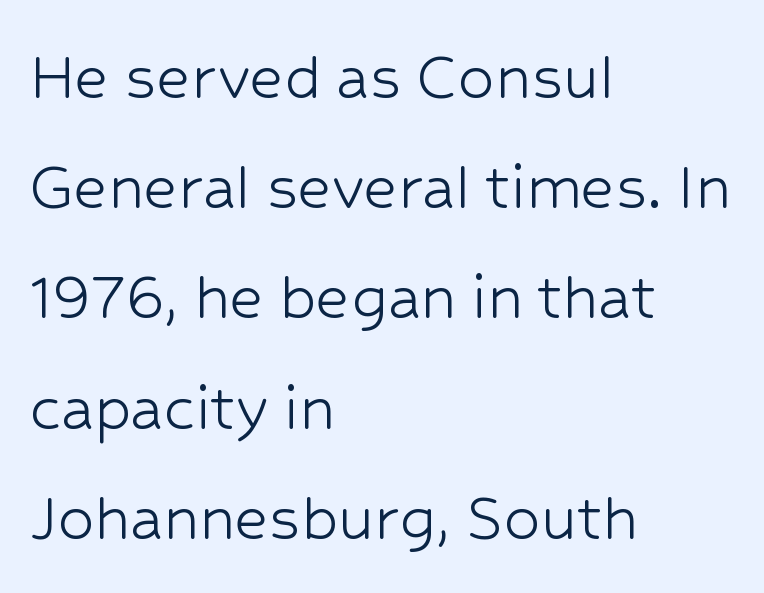
Q: Is the text bold? A: No.
Q: Is the text italic (slanted)? A: No, it is upright.
Q: Is the typeface a serif or a sans-serif typeface? A: Sans-serif.
Q: Is the text underlined? A: No.
Q: How is the paragraph aligned? A: Left-aligned.
Q: Is the spacing between letters normal or unusually wide? A: Normal.
Q: Is the spacing between lines tight, normal or loose? A: Normal.
Q: Width (condensed, normal, or wide)? A: Normal.
Q: Stroke contrast? A: Low.
Q: x-height? A: Medium.
Q: Monospaced? A: No.
